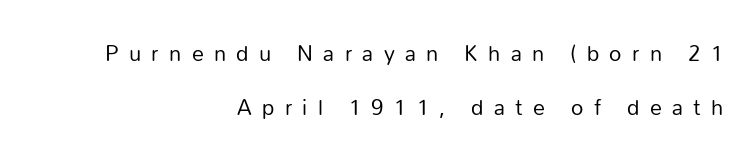
Q: Is the text bold? A: No.
Q: Is the text italic (slanted)? A: No, it is upright.
Q: Is the text underlined? A: No.
Q: How is the paragraph aligned? A: Right-aligned.
Q: Is the spacing between letters normal or unusually wide? A: Unusually wide.
Q: Is the spacing between lines tight, normal or loose? A: Loose.
